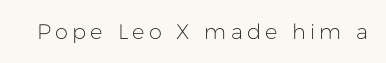
Q: Is the text bold? A: No.
Q: Is the text italic (slanted)? A: No, it is upright.
Q: Is the text underlined? A: No.
Q: Is the spacing between letters normal or unusually wide? A: Unusually wide.
